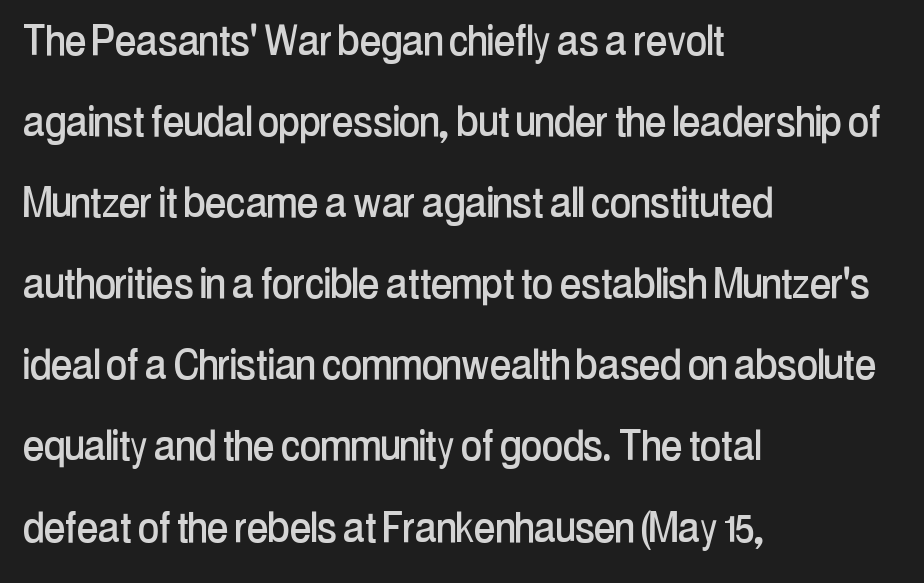
Q: Is the text italic (slanted)? A: No, it is upright.
Q: Is the typeface a serif or a sans-serif typeface? A: Sans-serif.
Q: Is the text underlined? A: No.
Q: How is the paragraph aligned? A: Left-aligned.
Q: Is the spacing between letters normal or unusually wide? A: Normal.
Q: Is the spacing between lines tight, normal or loose? A: Normal.
Q: Width (condensed, normal, or wide)? A: Condensed.
Q: Stroke contrast? A: Low.
Q: x-height? A: Medium.
Q: Monospaced? A: No.
